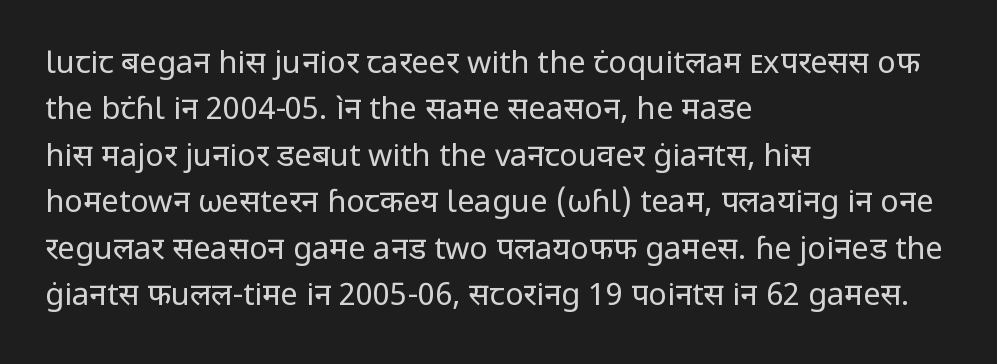
Characters remain perfectly vertical along every line. Default kerning and tracking; the words read as compact shapes. Vertically, the passage feels balanced, rows spaced as you'd expect. This sample uses a sans-serif face.
